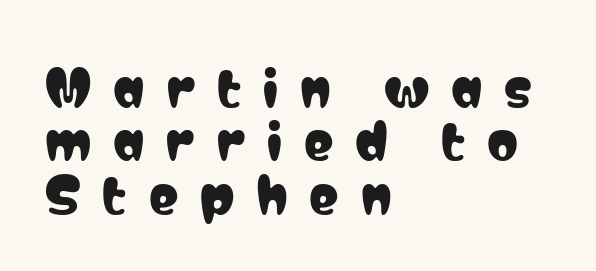
Each row of text sits above clean, open space. Regarding leading, the lines here are crowded together. Caption: expanded tracking, letters set apart. Is this a sans? Yes — the strokes have no serifs.
